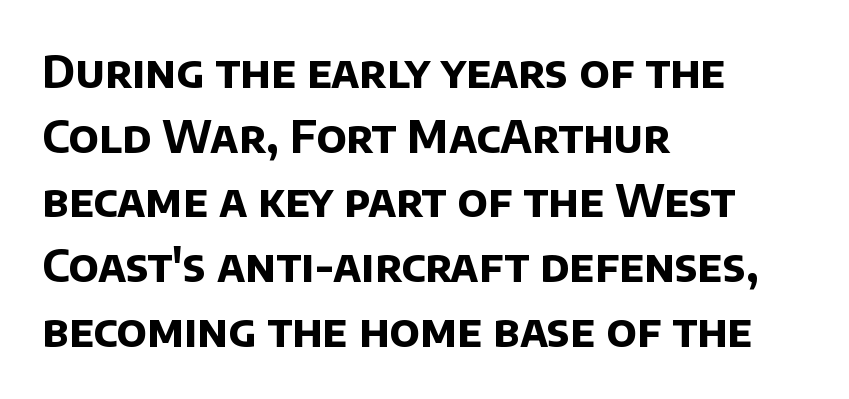
This is sans-serif lettering, the kind often seen on screens and signage. The gaps between neighbouring characters are ordinary and unremarkable. No word sits above an underline. Summary of vertical rhythm: regular, with standard interline spacing. Note the varied advance widths — an 'i' is clearly narrower than an 'm'.
